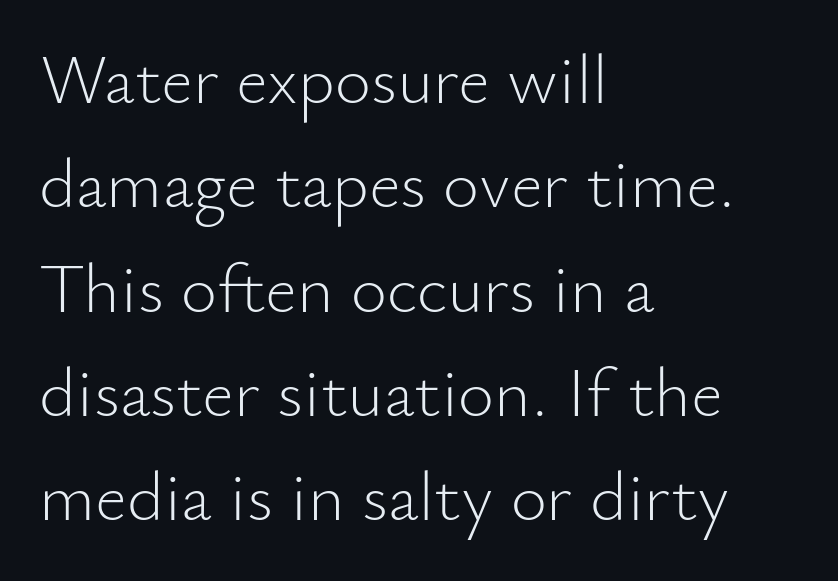
Q: Is the text bold? A: No.
Q: Is the text italic (slanted)? A: No, it is upright.
Q: Is the typeface a serif or a sans-serif typeface? A: Sans-serif.
Q: Is the text underlined? A: No.
Q: How is the paragraph aligned? A: Left-aligned.
Q: Is the spacing between letters normal or unusually wide? A: Normal.
Q: Is the spacing between lines tight, normal or loose? A: Normal.
Q: Width (condensed, normal, or wide)? A: Normal.
Q: Stroke contrast? A: Low.
Q: x-height? A: Small.
Q: Monospaced? A: No.
